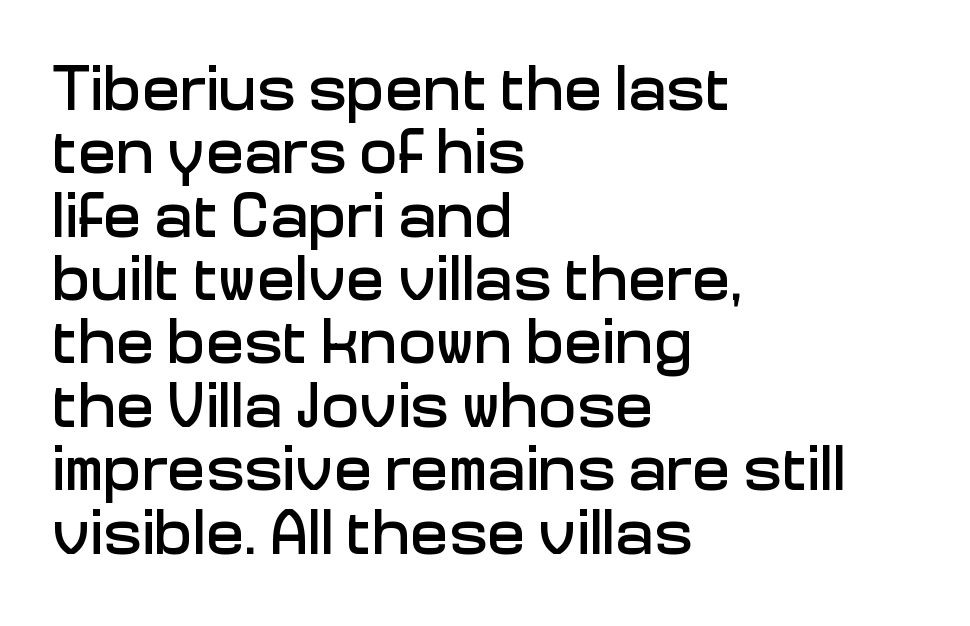
You can tell it's not italic because the verticals are truly vertical. How would I describe the line gaps? Narrow and economical. Caption: standard tracking, unaltered. Line beginnings align vertically; line endings do not.
